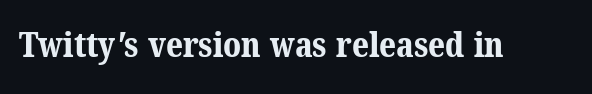
The space directly below the letters is spotless. The characters look thick and weighty, a clear bold. Character widths vary here, with narrow letters taking less room than wide ones. To sum up the face: it has serifs. Is the letter spacing exaggerated? No — it looks like the ordinary default.
